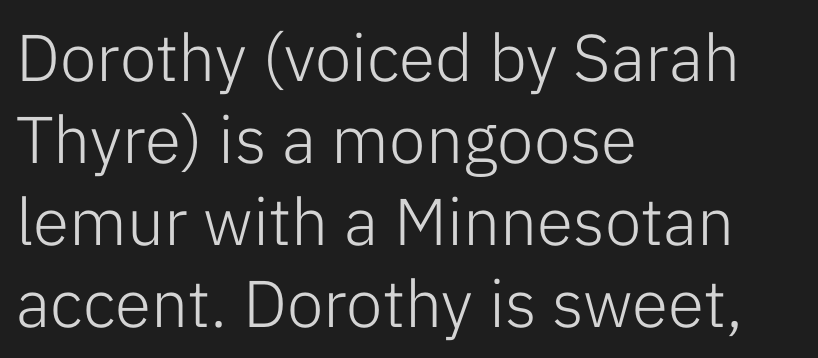
The image shows 66 px light sans-serif type, upright; set left-aligned, line spacing 1.24x, normal letter spacing, not underlined; low stroke contrast and a medium x-height.
